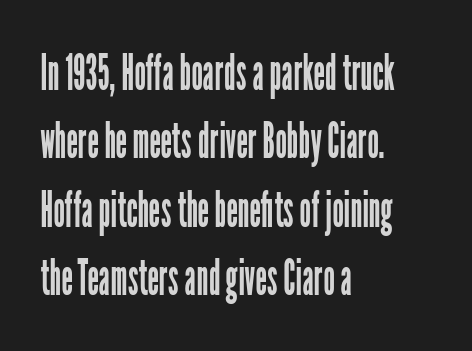
Q: Is the text bold? A: No.
Q: Is the text italic (slanted)? A: No, it is upright.
Q: Is the typeface a serif or a sans-serif typeface? A: Sans-serif.
Q: Is the text underlined? A: No.
Q: How is the paragraph aligned? A: Left-aligned.
Q: Is the spacing between letters normal or unusually wide? A: Normal.
Q: Is the spacing between lines tight, normal or loose? A: Normal.
Q: Width (condensed, normal, or wide)? A: Condensed.
Q: Stroke contrast? A: Low.
Q: x-height? A: Medium.
Q: Monospaced? A: No.
